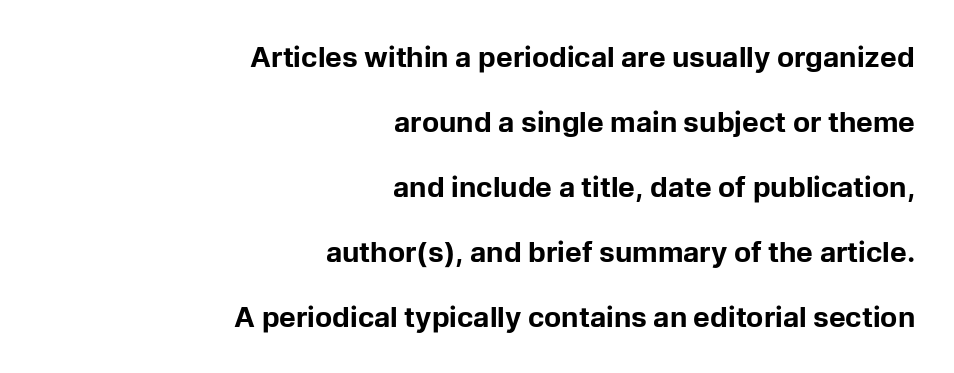
This sample uses an upright cut, with every glyph sitting square on the baseline. What kind of face is this? One without serifs — a sans. Each line ends at the same right margin while the left side varies. Bold? Absolutely — the strokes are thick and heavy. The space beneath each line is pristine and unruled. Spacing between characters is what you'd get straight out of the box.
